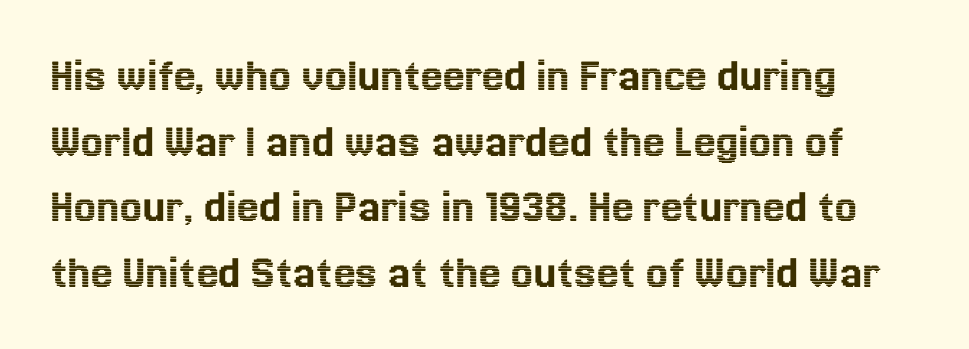
Normally led — the rows are evenly, conventionally spaced. Has an underline been added? It has not. Note the varied advance widths — an 'i' is clearly narrower than an 'm'. Nope, not italic — everything's standing straight. These lines keep a tight, regular rhythm from letter to letter.
